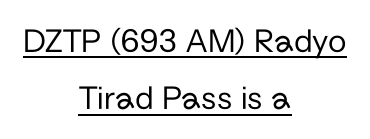
These lines keep a tight, regular rhythm from letter to letter. Underlined type. Posture: straight, roman, zero tilt. Is this a fixed-width face? No — the glyphs have proportional, varying widths. The font sits on the lighter half of the weight spectrum, regular included. This sample is center-justified, so both line endings float freely.
